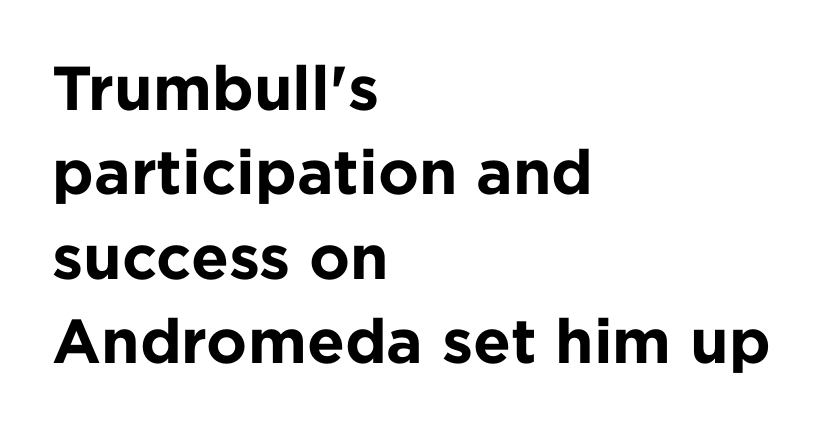
{"serif": "no", "italic": "no", "bold": "yes", "weight": "bold", "width": "normal", "stroke_contrast": "low", "x_height": "medium", "monospaced": "no", "underline": "no", "align": "left", "line_spacing": "normal", "line_spacing_ratio": 1.36, "letter_spacing": "normal", "letter_spacing_em": 0.0, "glyph_px": 62}
